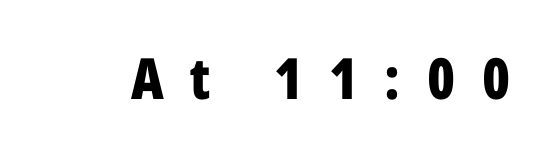
Q: Is the text bold? A: Yes.
Q: Is the text italic (slanted)? A: No, it is upright.
Q: Is the typeface a serif or a sans-serif typeface? A: Sans-serif.
Q: Is the text underlined? A: No.
Q: Is the spacing between letters normal or unusually wide? A: Unusually wide.
Q: Width (condensed, normal, or wide)? A: Condensed.
Q: Stroke contrast? A: Low.
Q: x-height? A: Medium.
Q: Monospaced? A: No.
